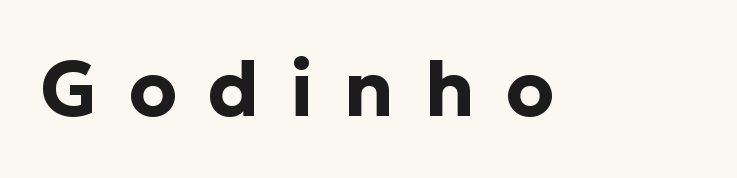
Q: Is the text bold? A: Yes.
Q: Is the text italic (slanted)? A: No, it is upright.
Q: Is the typeface a serif or a sans-serif typeface? A: Sans-serif.
Q: Is the text underlined? A: No.
Q: Is the spacing between letters normal or unusually wide? A: Unusually wide.
Q: Width (condensed, normal, or wide)? A: Normal.
Q: Stroke contrast? A: Low.
Q: x-height? A: Medium.
Q: Monospaced? A: No.
